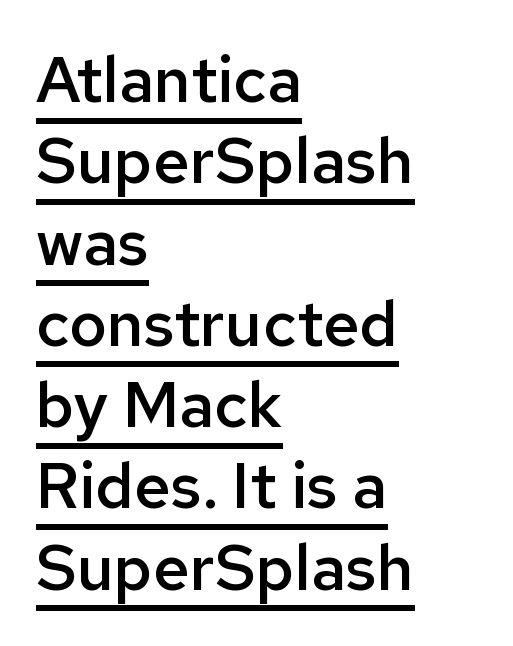
The image shows 64 px semibold sans-serif type, upright; set left-aligned, normal line spacing (1.27x), normal letter spacing, underlined; low stroke contrast and a medium x-height.
